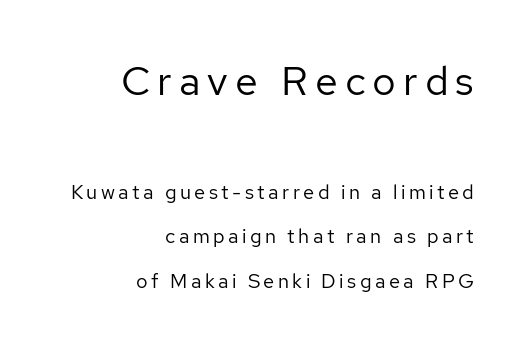
Q: Is the text bold? A: No.
Q: Is the text italic (slanted)? A: No, it is upright.
Q: Is the typeface a serif or a sans-serif typeface? A: Sans-serif.
Q: Is the text underlined? A: No.
Q: How is the paragraph aligned? A: Right-aligned.
Q: Is the spacing between lines tight, normal or loose? A: Loose.
Q: Which block of text is set in a larger size, the first (top) or the second (bottom)? A: The first (top) one.
Q: Width (condensed, normal, or wide)? A: Normal.
Q: Stroke contrast? A: Low.
Q: x-height? A: Medium.
Q: Monospaced? A: No.
